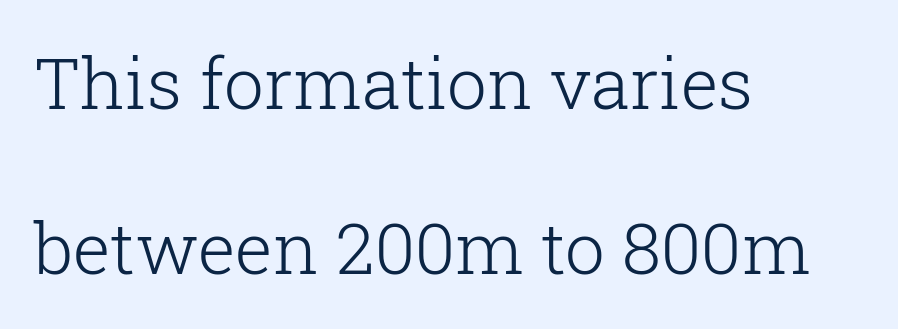
Classification — serif. Leading: increased. This sample has the flowing, uneven cadence of proportional lettering. Letters have the restrained weight of plain body copy at most.
